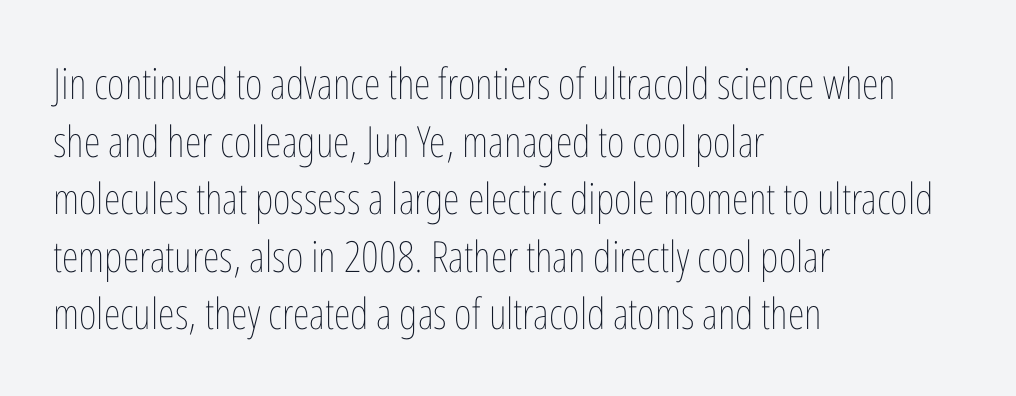
Q: Is the text bold? A: No.
Q: Is the text italic (slanted)? A: No, it is upright.
Q: Is the text underlined? A: No.
Q: How is the paragraph aligned? A: Left-aligned.
Q: Is the spacing between letters normal or unusually wide? A: Normal.
Q: Is the spacing between lines tight, normal or loose? A: Normal.
Q: Width (condensed, normal, or wide)? A: Condensed.
Q: Stroke contrast? A: Low.
Q: x-height? A: Medium.
Q: Monospaced? A: No.
